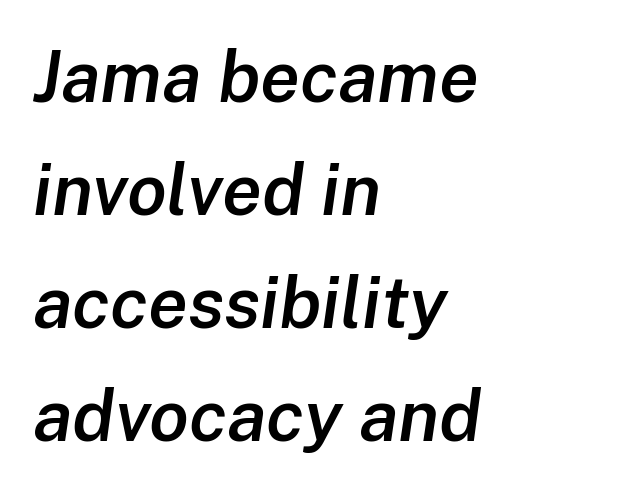
Weight check: semibold — heavier than regular, not quite bold. Vertical spacing — default. No extra tracking has been applied to these lines. The space beneath each line is pristine and unruled.
